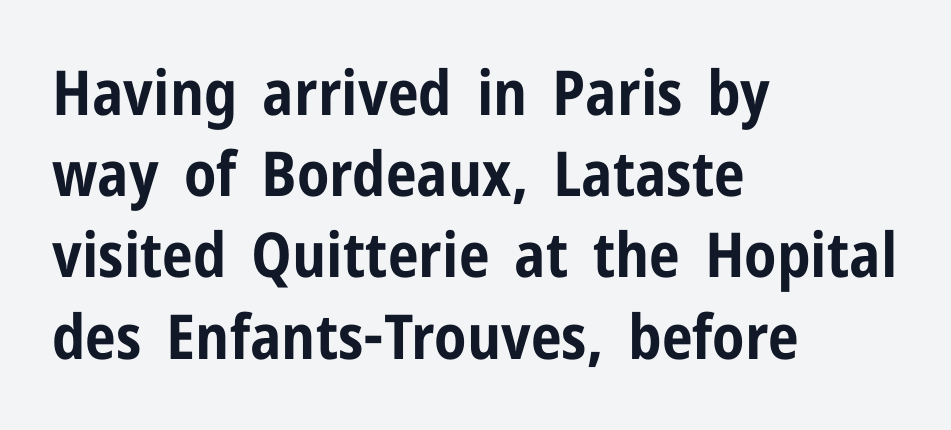
How heavy is the stroke? Heavy — this is a bold. Is the letter spacing exaggerated? No — it looks like the ordinary default. The text block is weighted toward the left margin, trailing off unevenly rightward. The passage shown is typed in a proportional face where columns would drift.
